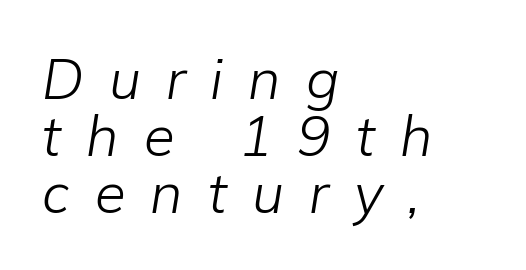
{"italic": "yes", "lean": "right", "slant_degrees": 9, "bold": "no", "weight": "light", "width": "normal", "stroke_contrast": "low", "x_height": "medium", "monospaced": "no", "underline": "no", "align": "left", "line_spacing": "tight", "line_spacing_ratio": 1.02, "letter_spacing": "wide", "letter_spacing_em": 0.45, "glyph_px": 56}
